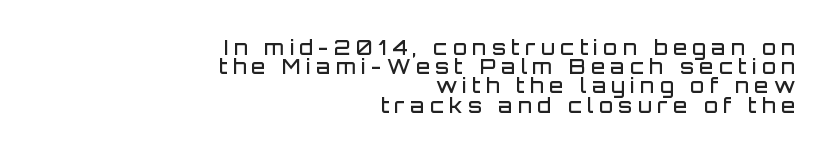
Quick note: underline off. A typesetter would mark this as roman, not italic. Letter spacing: wide. Which margin do the lines hug? The right one — the left edge is uneven.
